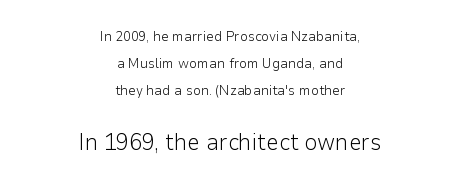
{"italic": "no", "bold": "no", "underline": "no", "align": "center", "line_spacing": "loose", "line_spacing_ratio": 1.94, "letter_spacing": "normal", "letter_spacing_em": 0.0, "larger_block": "second", "size_ratio": 1.64, "glyph_px": 23}
